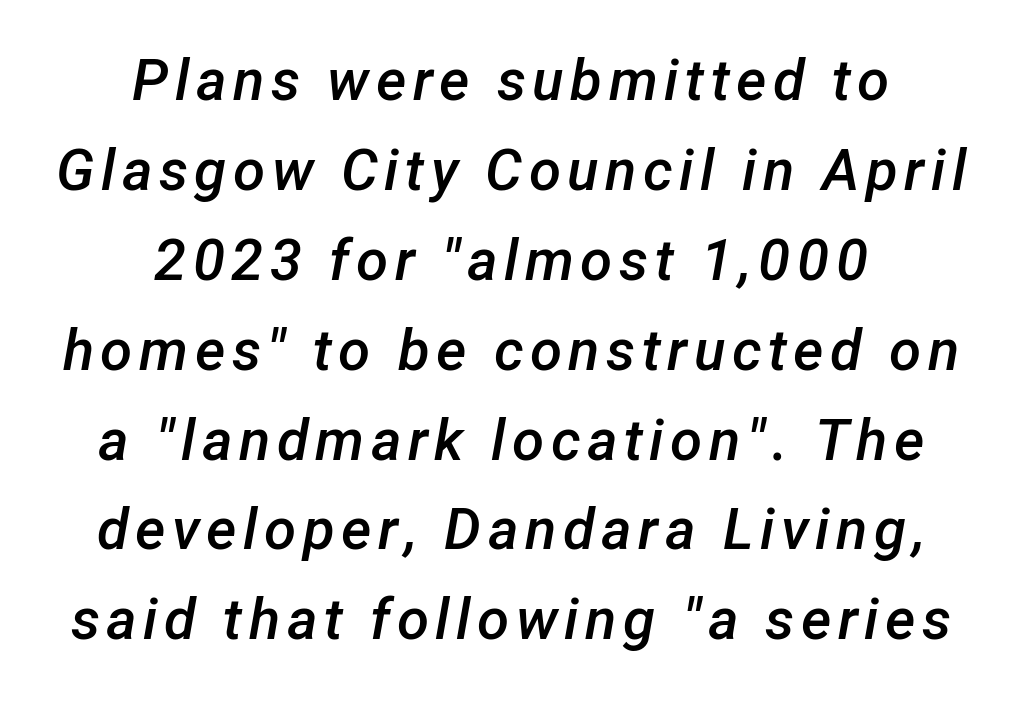
{"italic": "yes", "lean": "right", "slant_degrees": 12, "bold": "semi", "weight": "semibold", "width": "normal", "stroke_contrast": "low", "x_height": "medium", "monospaced": "no", "underline": "no", "align": "center", "line_spacing": "normal", "line_spacing_ratio": 1.55, "glyph_px": 58}
